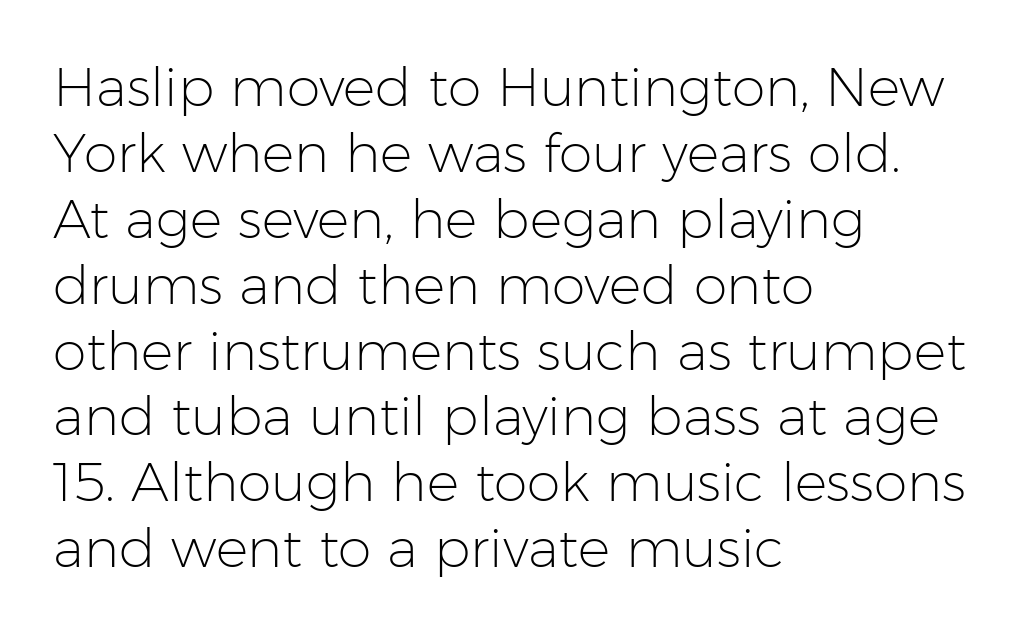
{"serif": "no", "italic": "no", "bold": "no", "weight": "light", "width": "normal", "stroke_contrast": "low", "x_height": "medium", "monospaced": "no", "underline": "no", "align": "left", "line_spacing_ratio": 1.22, "letter_spacing": "normal", "letter_spacing_em": 0.0, "glyph_px": 54}
